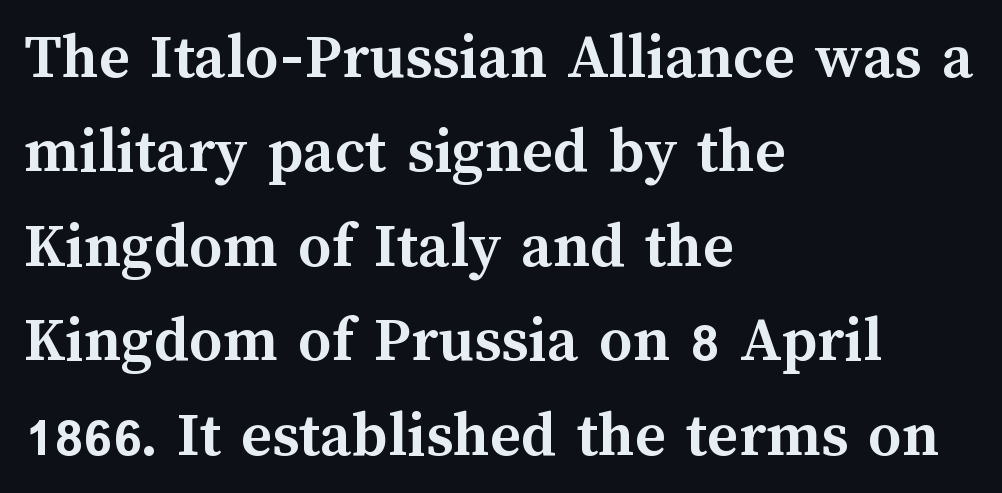
Q: Is the text bold? A: Yes.
Q: Is the text italic (slanted)? A: No, it is upright.
Q: Is the text underlined? A: No.
Q: How is the paragraph aligned? A: Left-aligned.
Q: Is the spacing between letters normal or unusually wide? A: Normal.
Q: Is the spacing between lines tight, normal or loose? A: Normal.
Q: Width (condensed, normal, or wide)? A: Normal.
Q: Stroke contrast? A: Medium.
Q: x-height? A: Medium.
Q: Monospaced? A: No.
